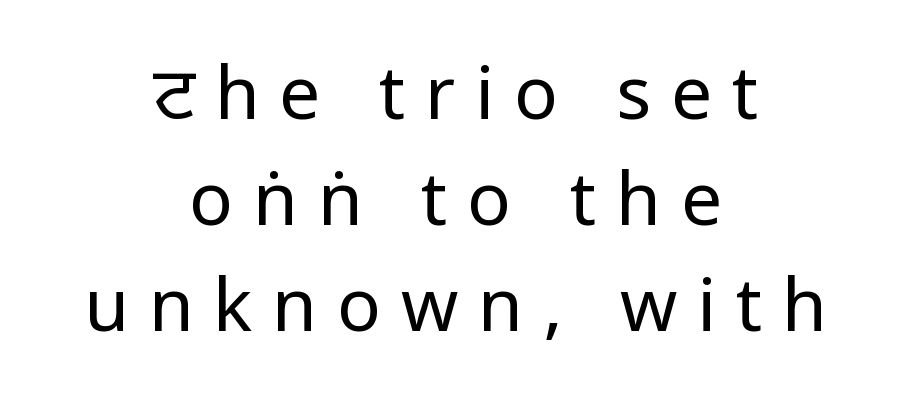
These lines stack symmetrically, like a column narrowing and widening about its center. Unbolded letterforms with no extra heft. Glance below the letters and you will spot only blank space. Horizontal bands of white between lines are of average thickness.
